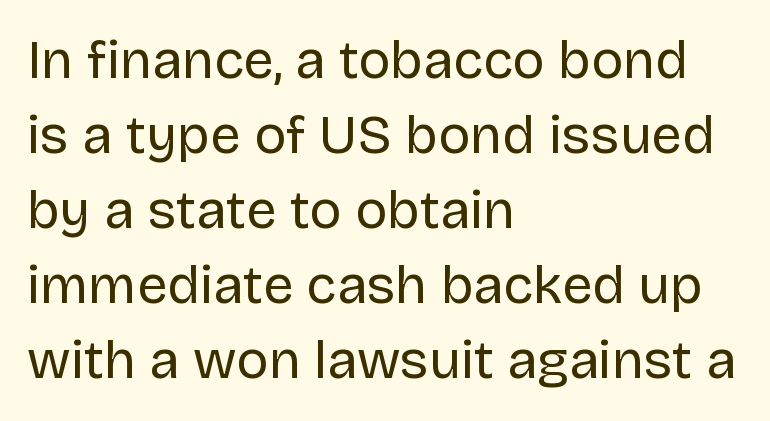
The image shows 54 px regular-weight sans-serif type, upright; set left-aligned, normal line spacing (1.39x), normal letter spacing, not underlined; low stroke contrast and a large x-height.
